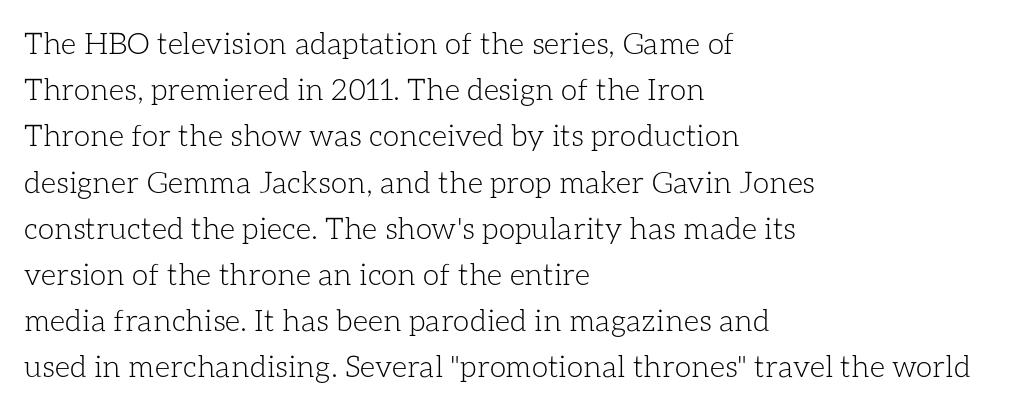
Q: Is the text bold? A: No.
Q: Is the text italic (slanted)? A: No, it is upright.
Q: Is the text underlined? A: No.
Q: How is the paragraph aligned? A: Left-aligned.
Q: Is the spacing between letters normal or unusually wide? A: Normal.
Q: Is the spacing between lines tight, normal or loose? A: Normal.
Q: Width (condensed, normal, or wide)? A: Normal.
Q: Stroke contrast? A: Low.
Q: x-height? A: Medium.
Q: Monospaced? A: No.
